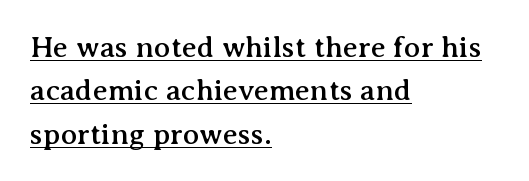
The image shows 30 px serif type, upright; set left-aligned, normal line spacing (1.45x), normal letter spacing, underlined; medium stroke contrast and a medium x-height.
